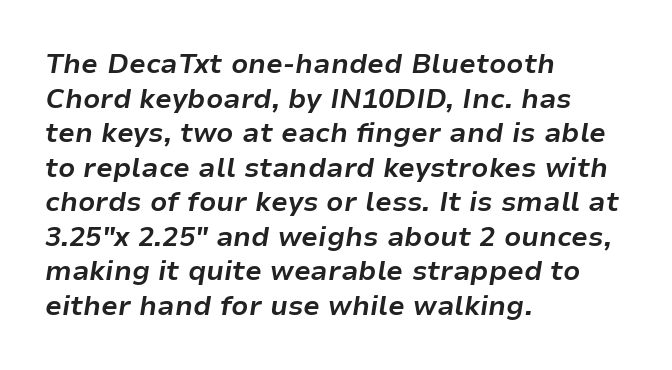
Does the copy run flush right? No — it runs flush left. Slant detected: the letters are inclined. Just letters on the line, the space beneath them empty. The characters look thick and weighty, a clear bold. The vertical gap from one line to the next is medium. Observe the ordinary spacing: letters are neighbours, not strangers.
